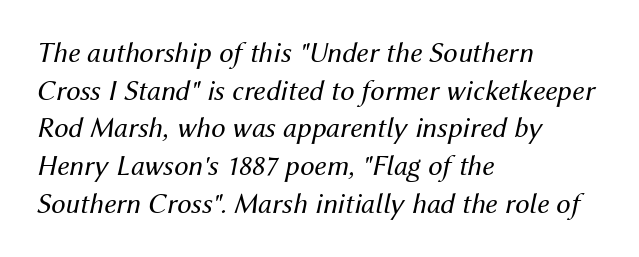
Q: Is the text bold? A: No.
Q: Is the text italic (slanted)? A: Yes, it leans right by about 12 degrees.
Q: Is the text underlined? A: No.
Q: How is the paragraph aligned? A: Left-aligned.
Q: Is the spacing between letters normal or unusually wide? A: Normal.
Q: Is the spacing between lines tight, normal or loose? A: Normal.
Q: Width (condensed, normal, or wide)? A: Normal.
Q: Stroke contrast? A: Medium.
Q: x-height? A: Medium.
Q: Monospaced? A: No.
